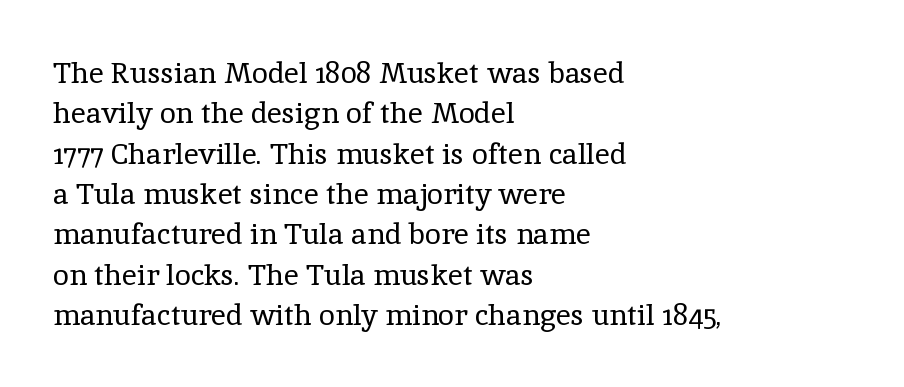
The image shows 29 px regular-weight serif type, upright; set left-aligned, normal line spacing (1.39x), normal letter spacing, not underlined; a medium x-height.
